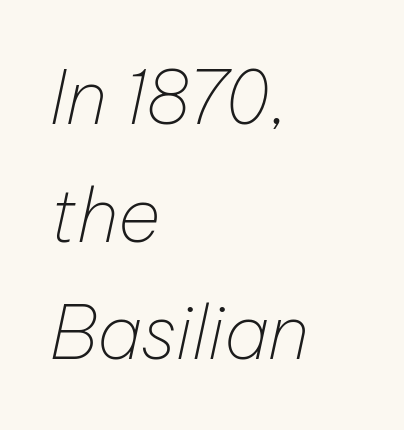
The string is rendered with underlining switched off. Here the designer chose a conventional face with non-uniform glyph widths. Standard letterfit; no display-style spreading of the glyphs. The cut favours lightness, reaching ordinary text weight at its darkest. Typeset ragged right — the left edge is the straight one. Normally led — the rows are evenly, conventionally spaced.
